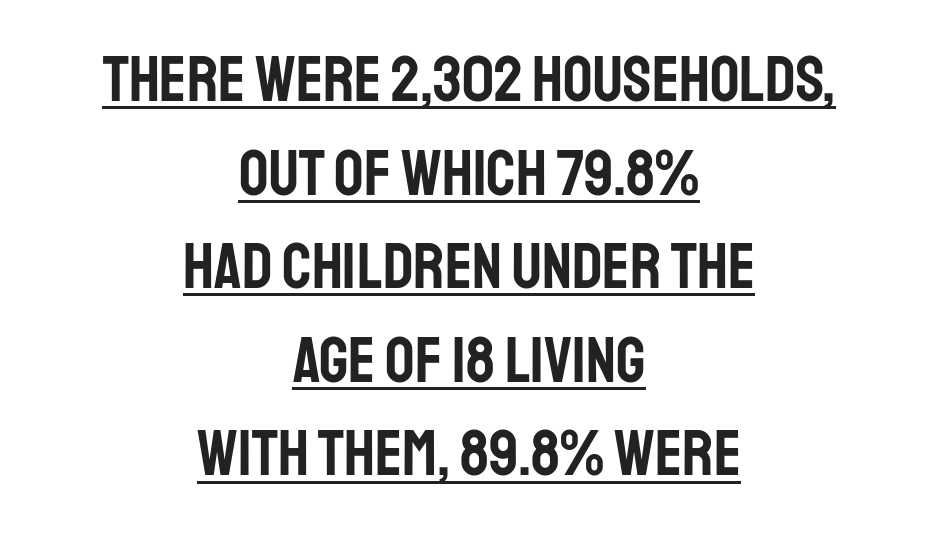
Each letter keeps its own natural width here, so spacing adapts to shape. A typesetter would call this zero additional tracking. The typeface chosen for these lines omits serifs. A typesetter would mark this as roman, not italic. These lines sit exactly where default settings would place them. Which margin do the lines hug? Neither — every line sits in the middle.
